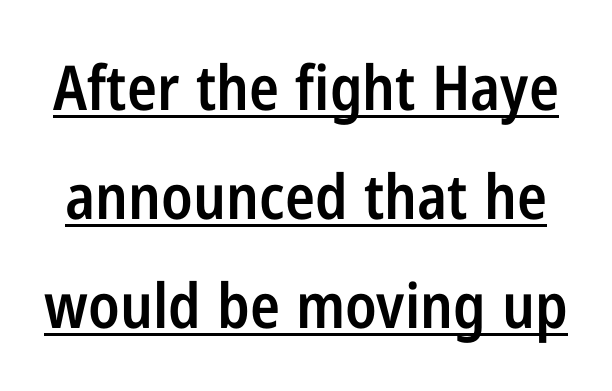
{"serif": "no", "italic": "no", "bold": "semi", "weight": "semibold", "width": "condensed", "stroke_contrast": "low", "x_height": "medium", "monospaced": "no", "underline": "yes", "line_spacing_ratio": 1.76, "letter_spacing": "normal", "letter_spacing_em": 0.0, "glyph_px": 62}
